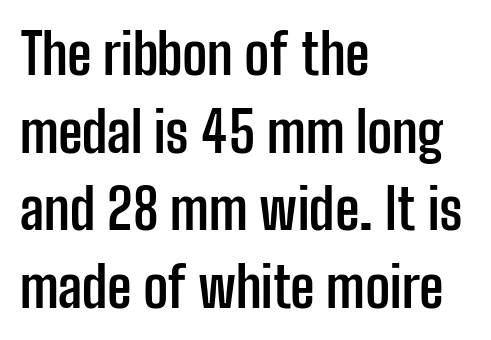
Q: Is the text bold? A: Yes.
Q: Is the text italic (slanted)? A: No, it is upright.
Q: Is the typeface a serif or a sans-serif typeface? A: Sans-serif.
Q: Is the text underlined? A: No.
Q: How is the paragraph aligned? A: Left-aligned.
Q: Is the spacing between letters normal or unusually wide? A: Normal.
Q: Is the spacing between lines tight, normal or loose? A: Normal.
Q: Width (condensed, normal, or wide)? A: Condensed.
Q: Stroke contrast? A: Low.
Q: x-height? A: Medium.
Q: Monospaced? A: No.
